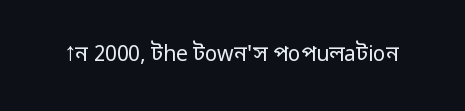
{"italic": "no", "bold": "no", "underline": "no", "letter_spacing": "normal", "letter_spacing_em": 0.0, "glyph_px": 21}
